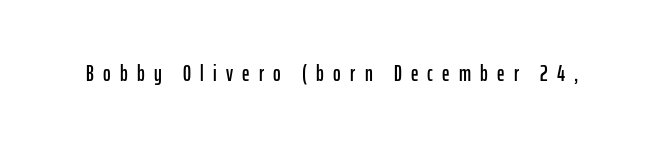
{"italic": "no", "underline": "no", "letter_spacing": "wide", "letter_spacing_em": 0.4, "glyph_px": 23}
